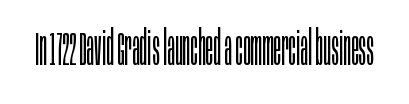
Anything drawn beneath the words? Only blank space. Heaviness? Minimal to ordinary, like unemphasized prose. The type family on display is of the sans-serif kind. You could not count columns in this text — the font is proportionally spaced. Every character sits straight up, as roman type does.
